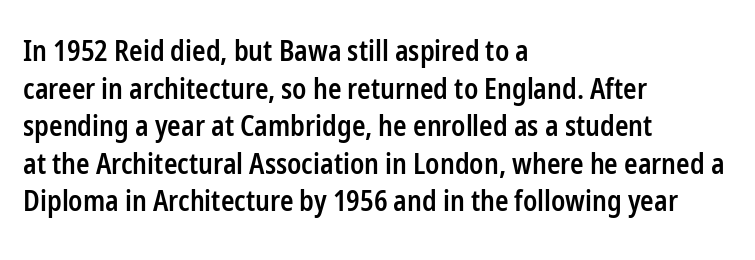
The image shows 28 px semibold, condensed sans-serif type, upright; set left-aligned, normal line spacing (1.34x), normal letter spacing, not underlined; low stroke contrast and a medium x-height.
